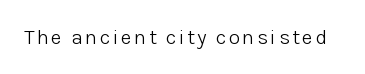
Nope, not italic — everything's standing straight. Weight: regular or lighter. This rendering features lettering with no underline.
